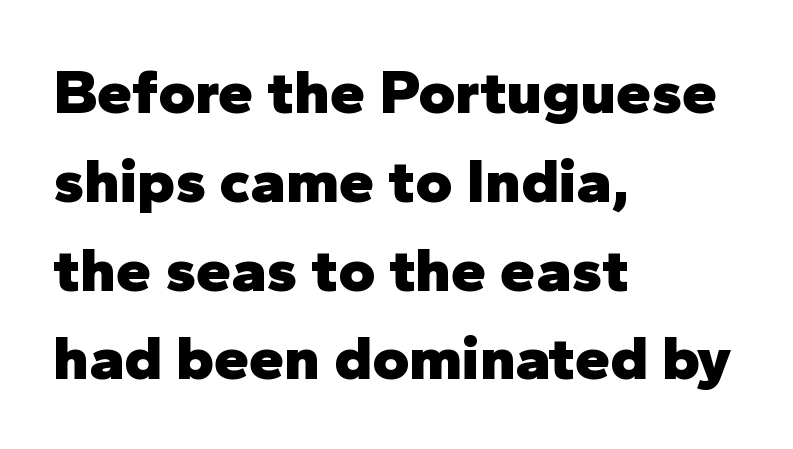
Compared with typical paragraphs, the rows here are spaced about the same. In terms of posture, this sample is upright. A typesetter would call this proportional, since set widths differ per character. Observe the absence of serifs on each vertical stroke in this sample. Weight check: bold — yes, fully. Is the letter spacing exaggerated? No — it looks like the ordinary default.
